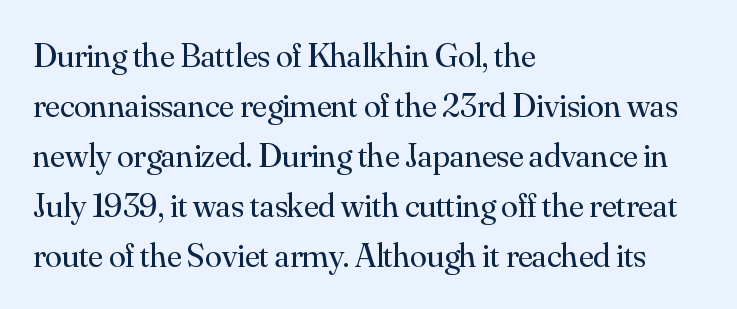
{"serif": "yes", "italic": "no", "bold": "no", "weight": "regular", "width": "normal", "stroke_contrast": "medium", "x_height": "small", "monospaced": "no", "underline": "no", "align": "left", "line_spacing": "normal", "line_spacing_ratio": 1.47, "letter_spacing": "normal", "letter_spacing_em": 0.0, "glyph_px": 34}
